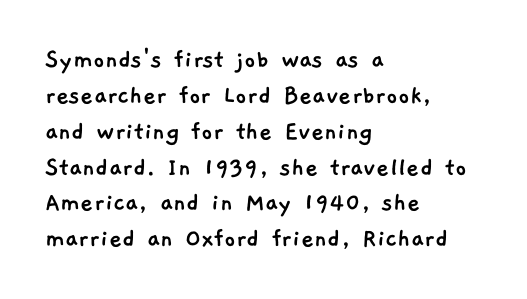
Q: Is the typeface a serif or a sans-serif typeface? A: Sans-serif.
Q: Is the text underlined? A: No.
Q: How is the paragraph aligned? A: Left-aligned.
Q: Is the spacing between letters normal or unusually wide? A: Normal.
Q: Is the spacing between lines tight, normal or loose? A: Normal.
Q: Width (condensed, normal, or wide)? A: Normal.
Q: Stroke contrast? A: Low.
Q: x-height? A: Medium.
Q: Monospaced? A: No.
